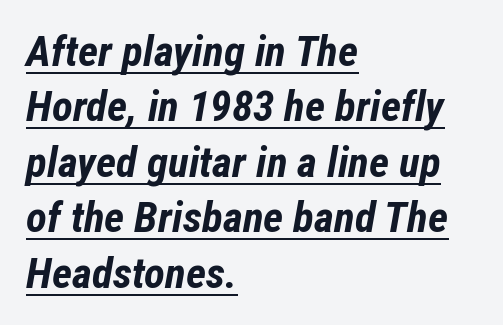
{"italic": "yes", "lean": "right", "slant_degrees": 12, "bold": "yes", "weight": "bold", "width": "condensed", "stroke_contrast": "low", "x_height": "medium", "monospaced": "no", "underline": "yes", "align": "left", "line_spacing": "normal", "line_spacing_ratio": 1.29, "letter_spacing": "normal", "letter_spacing_em": 0.0, "glyph_px": 43}
